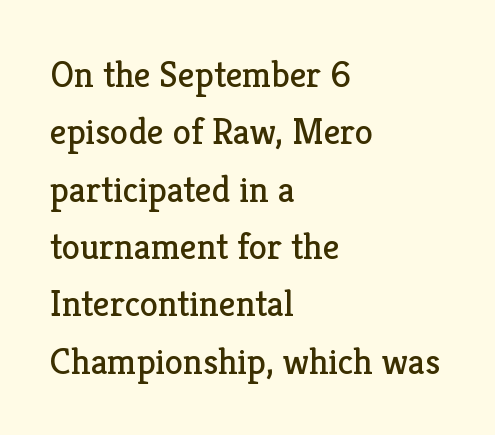
{"serif": "yes", "italic": "no", "bold": "no", "weight": "regular", "width": "normal", "stroke_contrast": "low", "x_height": "medium", "monospaced": "no", "underline": "no", "align": "left", "line_spacing": "normal", "line_spacing_ratio": 1.55, "letter_spacing": "normal", "letter_spacing_em": 0.0, "glyph_px": 37}
